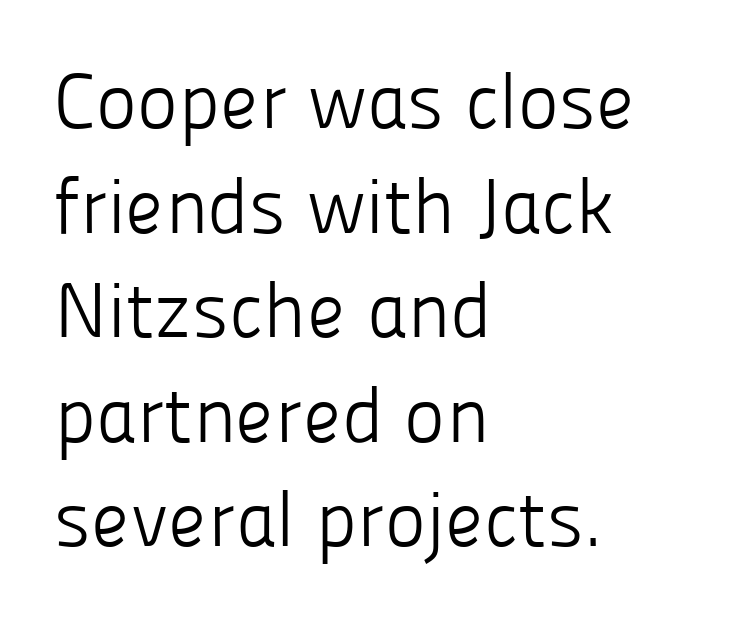
The image shows 78 px light sans-serif type, upright; set left-aligned, normal line spacing (1.34x), normal letter spacing, not underlined; low stroke contrast and a medium x-height.
